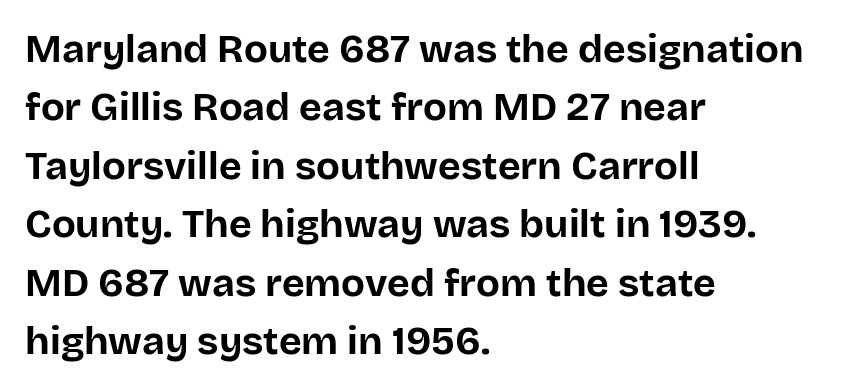
The image shows 39 px bold sans-serif type, upright; set left-aligned, normal line spacing (1.5x), normal letter spacing, not underlined; low stroke contrast and a large x-height.
